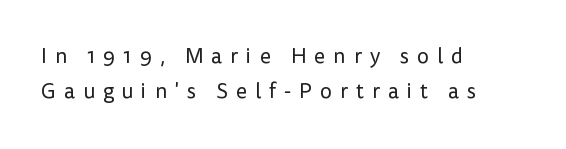
The image shows 21 px text type, upright; set left-aligned, normal line spacing (1.67x), unusually wide letter spacing (+0.38 em), not underlined.
